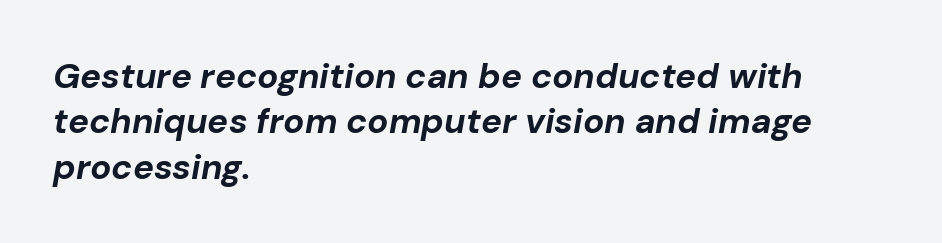
Q: Is the text bold? A: Yes.
Q: Is the text italic (slanted)? A: Yes, it leans right by about 10 degrees.
Q: Is the text underlined? A: No.
Q: How is the paragraph aligned? A: Left-aligned.
Q: Is the spacing between letters normal or unusually wide? A: Normal.
Q: Is the spacing between lines tight, normal or loose? A: Normal.
Q: Width (condensed, normal, or wide)? A: Normal.
Q: Stroke contrast? A: Low.
Q: x-height? A: Medium.
Q: Monospaced? A: No.
